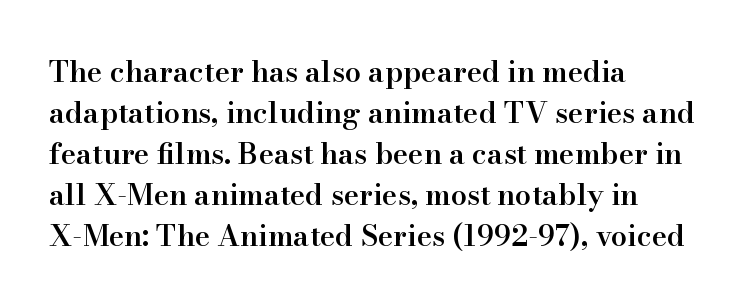
{"serif": "yes", "italic": "no", "bold": "semi", "weight": "semibold", "width": "normal", "stroke_contrast": "high", "x_height": "small", "monospaced": "no", "underline": "no", "align": "left", "line_spacing": "normal", "line_spacing_ratio": 1.41, "letter_spacing": "normal", "letter_spacing_em": 0.0, "glyph_px": 29}
